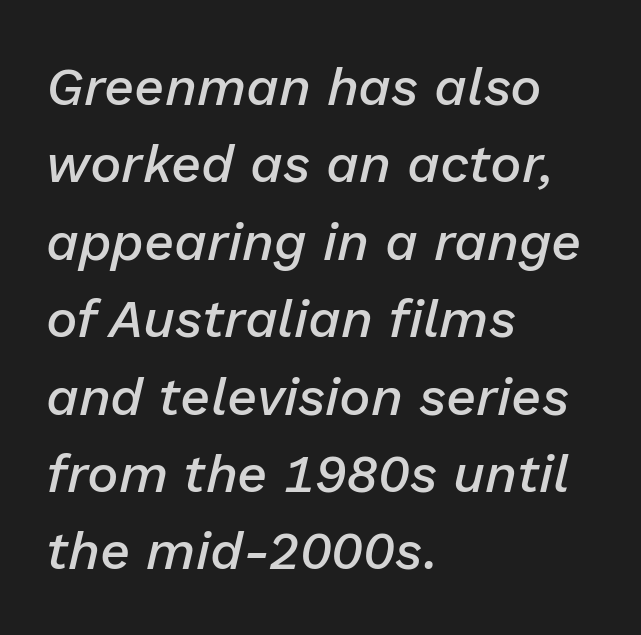
{"italic": "yes", "lean": "right", "slant_degrees": 13, "bold": "semi", "weight": "semibold", "width": "normal", "stroke_contrast": "low", "x_height": "medium", "monospaced": "no", "underline": "no", "align": "left", "line_spacing": "normal", "line_spacing_ratio": 1.46, "letter_spacing": "normal", "letter_spacing_em": 0.0, "glyph_px": 53}
